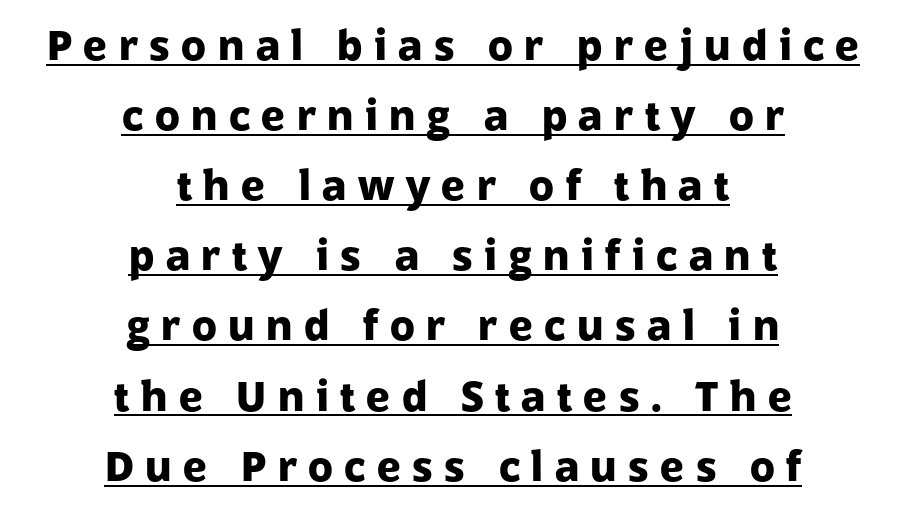
Q: Is the text bold? A: Yes.
Q: Is the text italic (slanted)? A: No, it is upright.
Q: Is the typeface a serif or a sans-serif typeface? A: Sans-serif.
Q: Is the text underlined? A: Yes.
Q: How is the paragraph aligned? A: Centered.
Q: Is the spacing between letters normal or unusually wide? A: Unusually wide.
Q: Width (condensed, normal, or wide)? A: Normal.
Q: Stroke contrast? A: Low.
Q: x-height? A: Medium.
Q: Monospaced? A: No.
